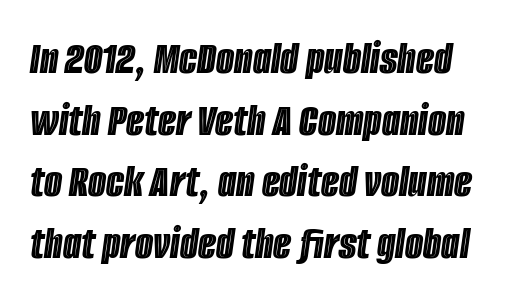
Q: Is the text italic (slanted)? A: Yes, it leans right by about 8 degrees.
Q: Is the text underlined? A: No.
Q: Is the spacing between letters normal or unusually wide? A: Normal.
Q: Is the spacing between lines tight, normal or loose? A: Normal.
Q: Width (condensed, normal, or wide)? A: Condensed.
Q: x-height? A: Large.
Q: Monospaced? A: No.
